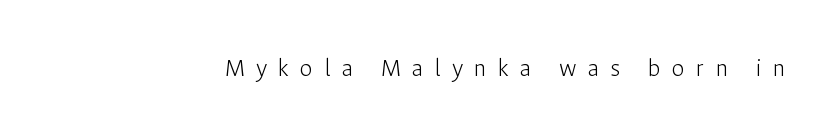
{"italic": "no", "bold": "no", "underline": "no", "letter_spacing": "wide", "letter_spacing_em": 0.43, "glyph_px": 26}
